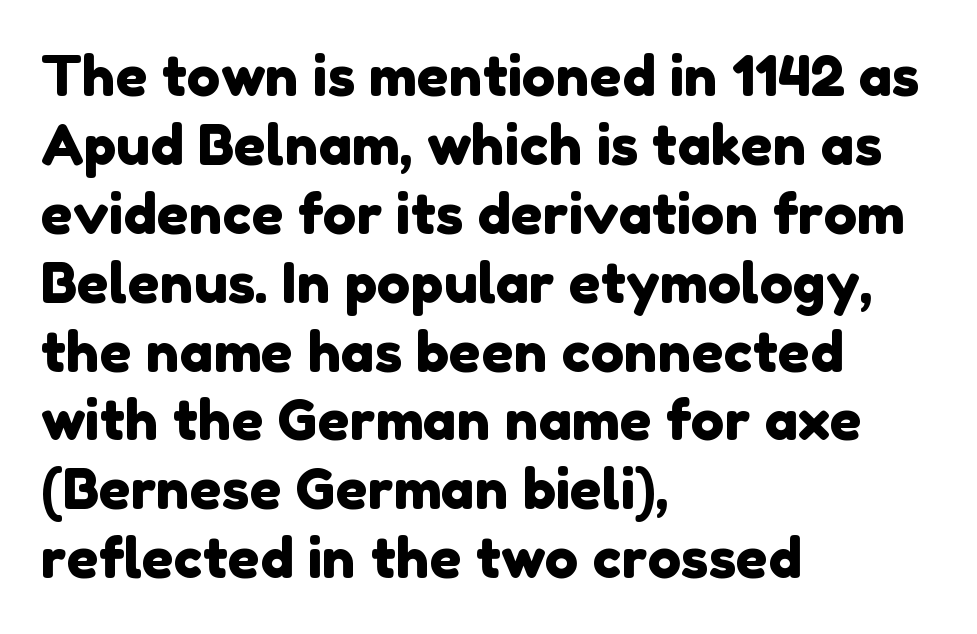
Q: Is the typeface a serif or a sans-serif typeface? A: Sans-serif.
Q: Is the text underlined? A: No.
Q: How is the paragraph aligned? A: Left-aligned.
Q: Is the spacing between letters normal or unusually wide? A: Normal.
Q: Width (condensed, normal, or wide)? A: Normal.
Q: Stroke contrast? A: Low.
Q: x-height? A: Medium.
Q: Monospaced? A: No.
